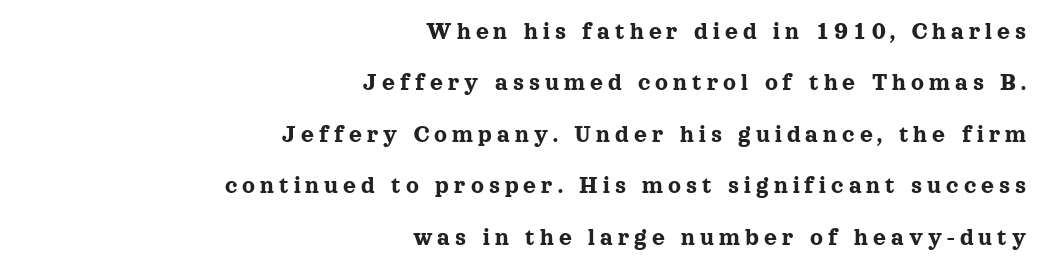
The image shows 25 px text type, upright; set right-aligned, loose line spacing (2.06x), unusually wide letter spacing (+0.2 em), not underlined.
